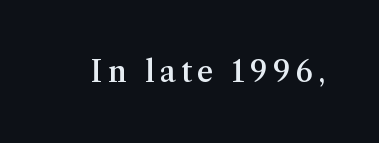
{"serif": "yes", "italic": "no", "bold": "semi", "weight": "semibold", "width": "normal", "stroke_contrast": "medium", "x_height": "medium", "monospaced": "no", "underline": "no", "glyph_px": 29}
